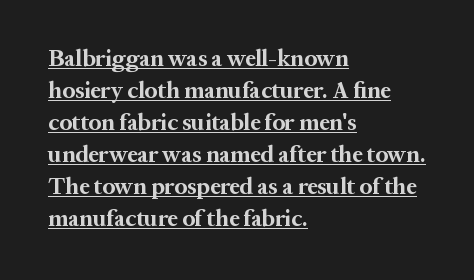
Emphasis by weight is at full strength: bold. Layout note: lines flush left. Students, note that the glyphs here touch the page at normal intervals. The letters stand straight up with perfectly vertical stems. In designer terms, the underline attribute is active on this setting. Successive baselines arrive at the customary interval.
